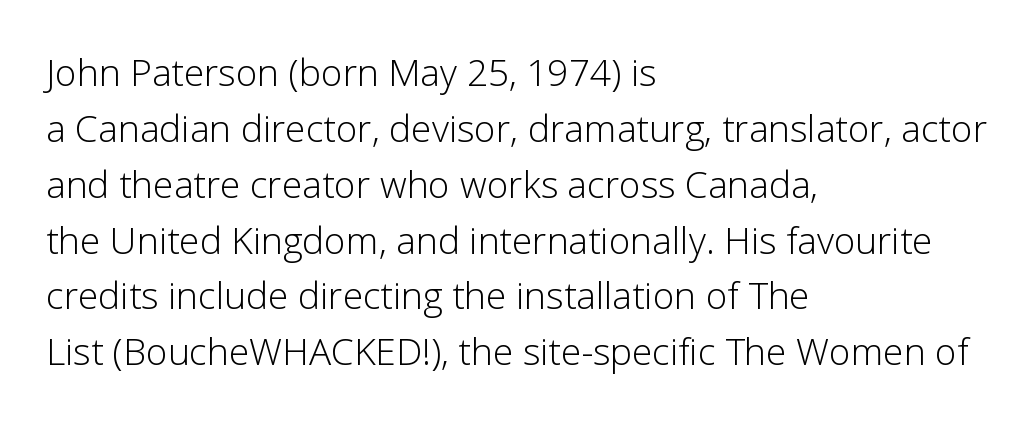
The image shows 37 px light sans-serif type, upright; set left-aligned, normal line spacing (1.51x), normal letter spacing, not underlined; low stroke contrast and a medium x-height.
